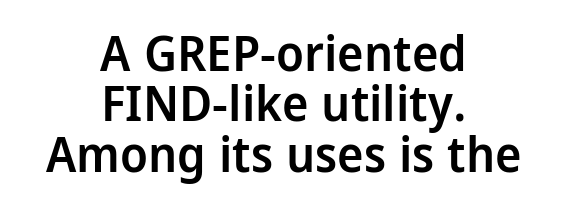
The image shows 50 px semibold, condensed sans-serif type, upright; set centered, tight line spacing (1.01x), normal letter spacing, not underlined; low stroke contrast and a large x-height.
